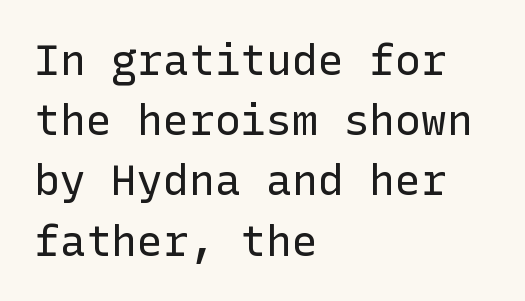
Interline gaps are of average width in this sample. There is no visible air inserted between adjacent glyphs. What kind of face is this? One without serifs — a sans. A clean baseline with only descenders dipping below it. Each stroke keeps to a modest, everyday thickness or less. A classic flush-left, rag-right setting is used for this passage.
